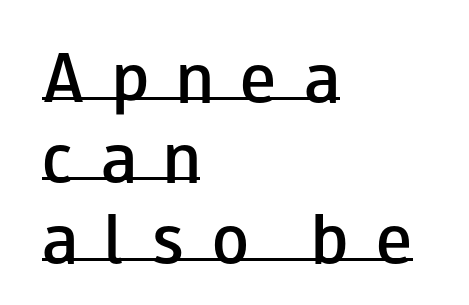
{"serif": "no", "italic": "no", "bold": "semi", "weight": "semibold", "width": "wide", "stroke_contrast": "low", "x_height": "small", "monospaced": "no", "underline": "yes", "align": "left", "line_spacing": "normal", "line_spacing_ratio": 1.34, "letter_spacing": "wide", "letter_spacing_em": 0.46, "glyph_px": 60}
